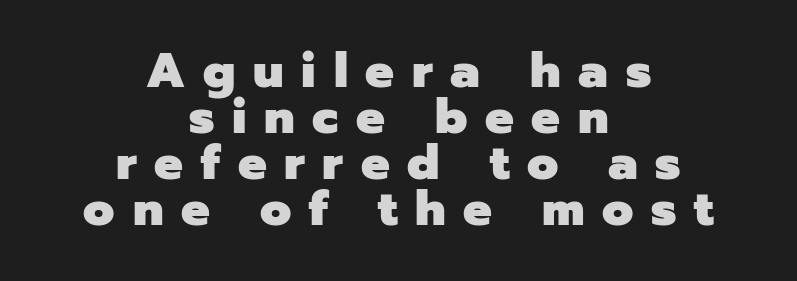
{"serif": "no", "italic": "no", "bold": "yes", "weight": "heavy", "width": "normal", "stroke_contrast": "low", "x_height": "medium", "monospaced": "no", "underline": "no", "align": "center", "line_spacing": "tight", "line_spacing_ratio": 0.96, "letter_spacing": "wide", "letter_spacing_em": 0.37, "glyph_px": 48}
